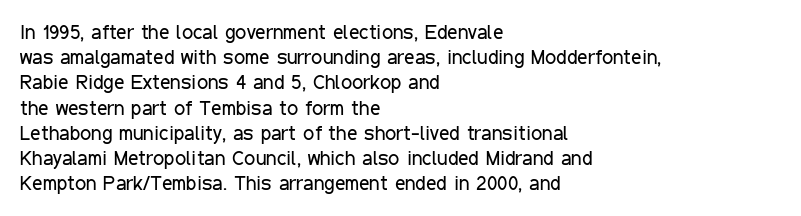
Q: Is the text bold? A: No.
Q: Is the text italic (slanted)? A: No, it is upright.
Q: Is the text underlined? A: No.
Q: How is the paragraph aligned? A: Left-aligned.
Q: Is the spacing between letters normal or unusually wide? A: Normal.
Q: Is the spacing between lines tight, normal or loose? A: Normal.
